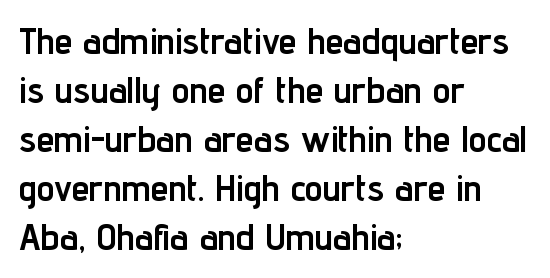
{"serif": "no", "italic": "no", "bold": "yes", "weight": "semibold", "width": "condensed", "stroke_contrast": "low", "x_height": "medium", "monospaced": "no", "underline": "no", "align": "left", "line_spacing": "normal", "line_spacing_ratio": 1.36, "letter_spacing": "normal", "letter_spacing_em": 0.0, "glyph_px": 36}
